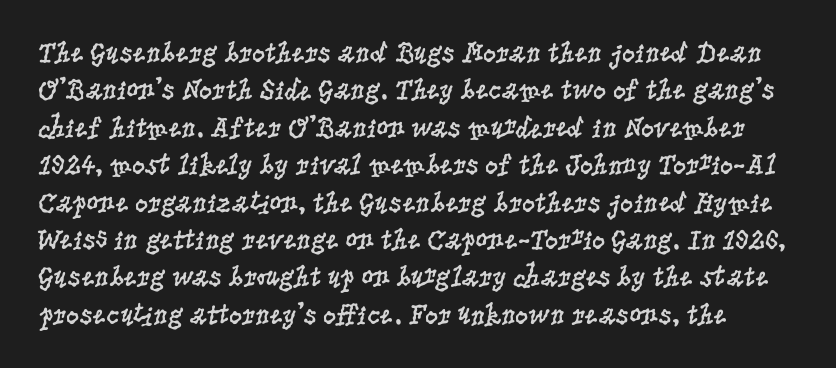
The image shows 29 px regular-weight, condensed serif type; set normal line spacing (1.29x), normal letter spacing, not underlined; low stroke contrast and a large x-height.
